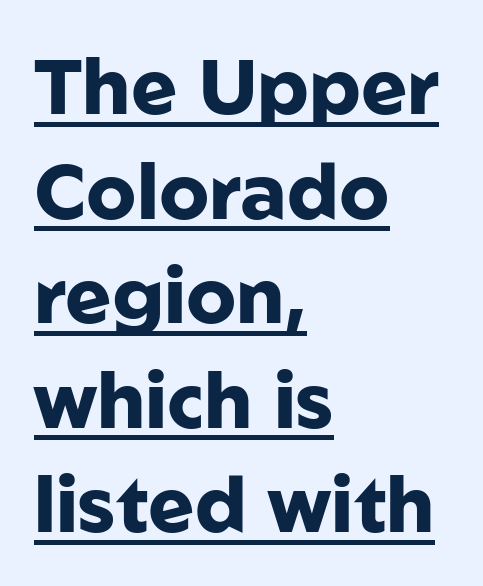
Q: Is the text bold? A: Yes.
Q: Is the text italic (slanted)? A: No, it is upright.
Q: Is the typeface a serif or a sans-serif typeface? A: Sans-serif.
Q: Is the text underlined? A: Yes.
Q: How is the paragraph aligned? A: Left-aligned.
Q: Is the spacing between letters normal or unusually wide? A: Normal.
Q: Is the spacing between lines tight, normal or loose? A: Normal.
Q: Width (condensed, normal, or wide)? A: Normal.
Q: Stroke contrast? A: Low.
Q: x-height? A: Medium.
Q: Monospaced? A: No.
